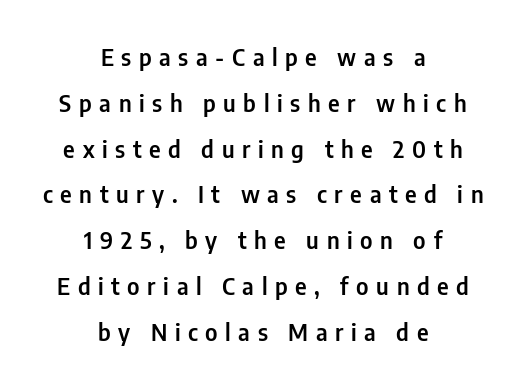
The image shows 23 px text type, upright; set centered, loose line spacing (1.99x), unusually wide letter spacing (+0.33 em), not underlined.
